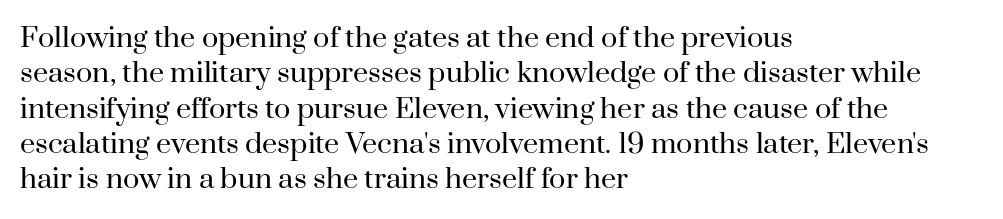
The image shows 27 px text type, upright; set left-aligned, normal line spacing (1.31x), normal letter spacing, not underlined.
